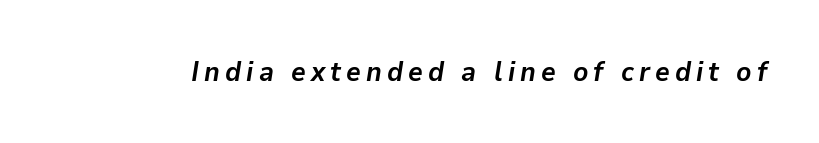
Q: Is the text bold? A: Yes.
Q: Is the text italic (slanted)? A: Yes, it leans right by about 9 degrees.
Q: Is the text underlined? A: No.
Q: Width (condensed, normal, or wide)? A: Normal.
Q: Stroke contrast? A: Low.
Q: x-height? A: Medium.
Q: Monospaced? A: No.
